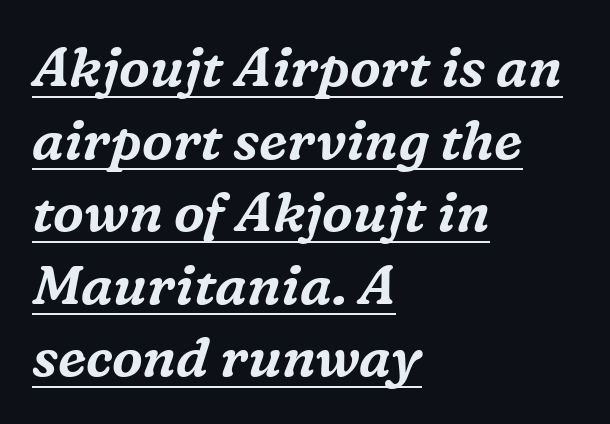
Q: Is the text italic (slanted)? A: Yes, it leans right by about 16 degrees.
Q: Is the typeface a serif or a sans-serif typeface? A: Serif.
Q: Is the text underlined? A: Yes.
Q: How is the paragraph aligned? A: Left-aligned.
Q: Is the spacing between letters normal or unusually wide? A: Normal.
Q: Is the spacing between lines tight, normal or loose? A: Normal.
Q: Width (condensed, normal, or wide)? A: Normal.
Q: Stroke contrast? A: Medium.
Q: x-height? A: Medium.
Q: Monospaced? A: No.
